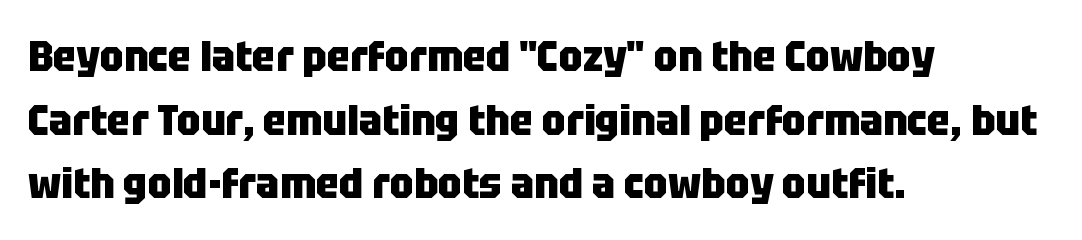
Proportional: the letters do not fall into vertical columns. The specimen reads as upright at a glance. The rendering shows plain stroke endings on the letterforms — a sans-serif design. Leading matches the norm, producing a regular column.
